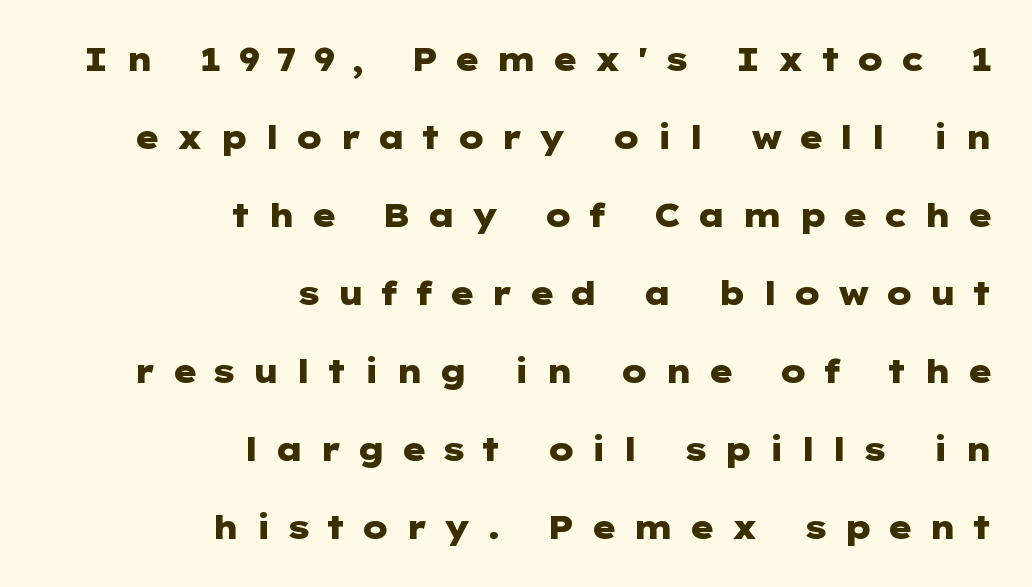
Descender tails drop into unmarked territory. Italic? Not at all — the glyphs are vertical. The glyphs have the mass of a bold cut. Does extra space separate the letters? Yes, quite a lot of it. Casual observation: everything's shoved over to the right.
